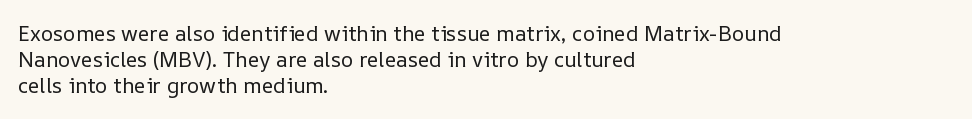
Does extra space separate the letters? No, they use regular spacing. Layout note: lines flush left. The area under the type is left untouched. This reads as an unemphasized weight, regular at the heaviest. This is roman type, the default non-slanted kind. Vertical spacing — default.
